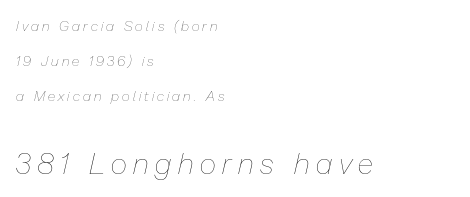
{"italic": "yes", "lean": "right", "slant_degrees": 13, "bold": "no", "weight": "thin", "width": "normal", "stroke_contrast": "low", "x_height": "medium", "monospaced": "no", "underline": "no", "align": "left", "line_spacing": "loose", "line_spacing_ratio": 2.49, "letter_spacing": "wide", "letter_spacing_em": 0.23, "larger_block": "second", "size_ratio": 2.07, "glyph_px": 29}
